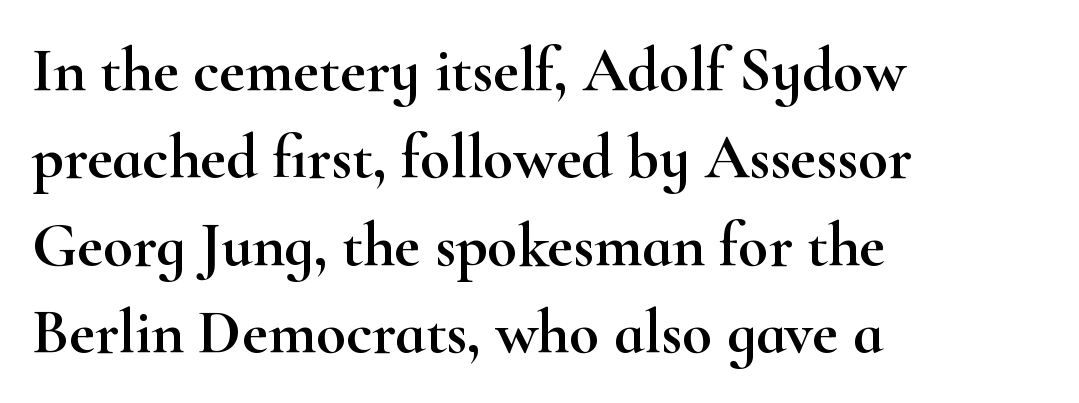
Q: Is the text italic (slanted)? A: No, it is upright.
Q: Is the typeface a serif or a sans-serif typeface? A: Serif.
Q: Is the text underlined? A: No.
Q: How is the paragraph aligned? A: Left-aligned.
Q: Is the spacing between letters normal or unusually wide? A: Normal.
Q: Is the spacing between lines tight, normal or loose? A: Normal.
Q: Width (condensed, normal, or wide)? A: Wide.
Q: Stroke contrast? A: High.
Q: x-height? A: Small.
Q: Monospaced? A: No.
